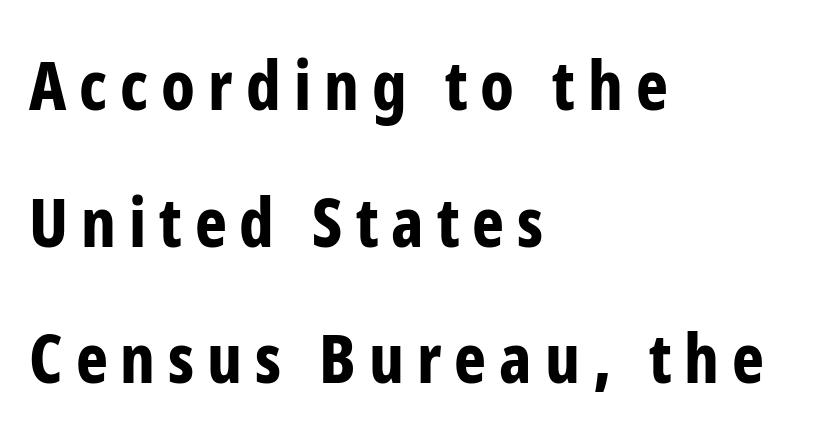
{"serif": "no", "italic": "no", "bold": "yes", "weight": "bold", "width": "condensed", "stroke_contrast": "low", "x_height": "medium", "monospaced": "no", "underline": "no", "align": "left", "line_spacing": "loose", "line_spacing_ratio": 2.01, "glyph_px": 68}
